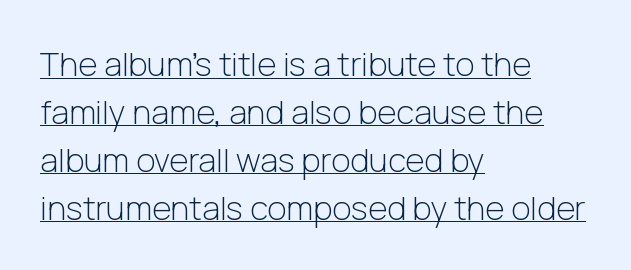
Each stroke keeps to a modest, everyday thickness or less. Reading down the block, your eye returns to a fixed left position each line. Successive baselines arrive at the customary interval. No feet cap the strokes, marking this as sans-serif type. Has an underline been added? It has. Is this a fixed-width face? No — the glyphs have proportional, varying widths.
